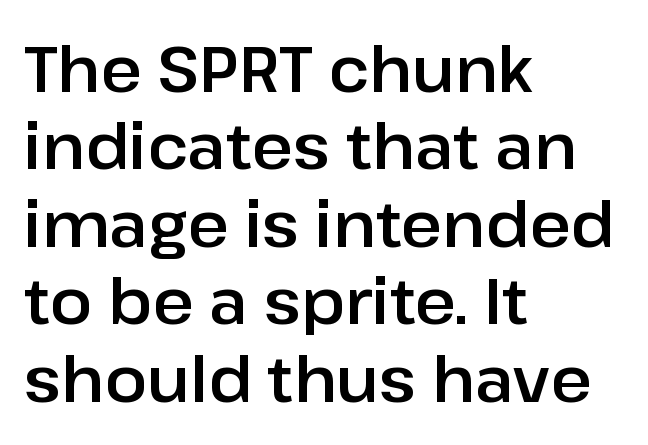
{"serif": "no", "italic": "no", "width": "normal", "stroke_contrast": "low", "x_height": "medium", "monospaced": "no", "underline": "no", "align": "left", "line_spacing_ratio": 1.23, "letter_spacing": "normal", "letter_spacing_em": 0.0, "glyph_px": 63}
